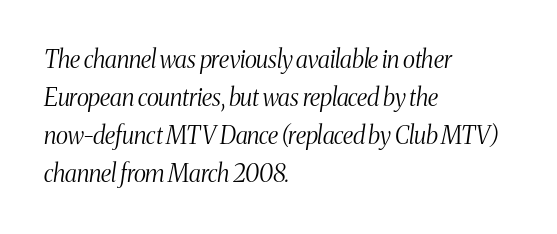
The space beneath each line is pristine and unruled. Unbolded letterforms with no extra heft. No extra tracking has been applied to these lines. Does the leading feel generous? No, just average. Is the type slanted? Yes — the strokes lean at a clear angle.
